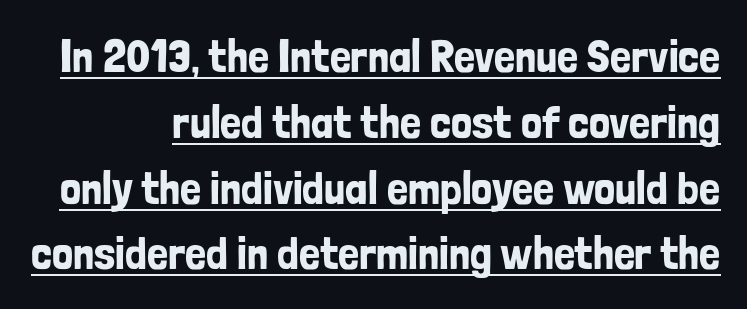
{"serif": "no", "italic": "no", "width": "condensed", "stroke_contrast": "low", "x_height": "medium", "monospaced": "no", "underline": "yes", "line_spacing": "normal", "line_spacing_ratio": 1.4, "letter_spacing": "normal", "letter_spacing_em": 0.0, "glyph_px": 47}
